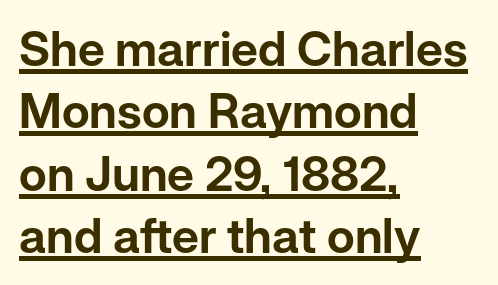
{"serif": "no", "italic": "no", "width": "normal", "stroke_contrast": "low", "x_height": "medium", "monospaced": "no", "underline": "yes", "align": "left", "line_spacing": "normal", "line_spacing_ratio": 1.3, "letter_spacing": "normal", "letter_spacing_em": 0.0, "glyph_px": 48}
